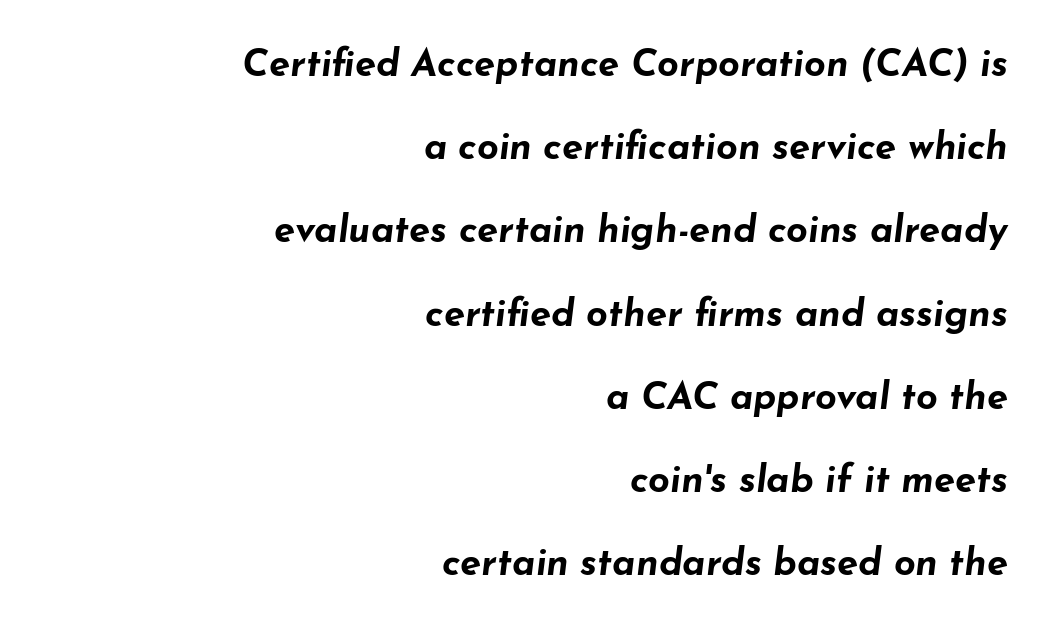
Alignment: flush right. Stroke thickness is high; the sample reads as a true bold. Rows of type keep a wide berth in the vertical direction. The baseline area is clear. The letters advance in unequal steps, a hallmark of proportional type.
